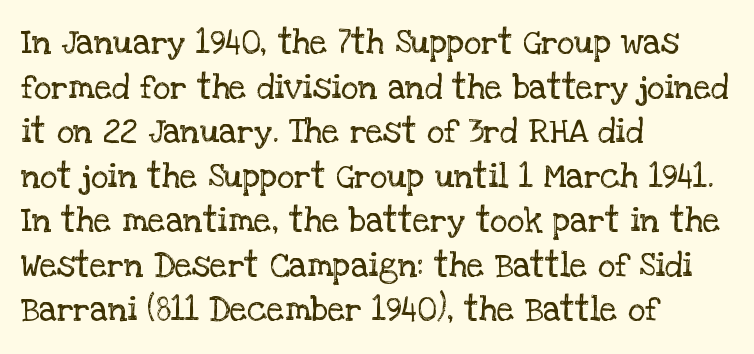
Q: Is the text bold? A: No.
Q: Is the text italic (slanted)? A: No, it is upright.
Q: Is the typeface a serif or a sans-serif typeface? A: Serif.
Q: Is the text underlined? A: No.
Q: How is the paragraph aligned? A: Left-aligned.
Q: Is the spacing between letters normal or unusually wide? A: Normal.
Q: Is the spacing between lines tight, normal or loose? A: Normal.
Q: Width (condensed, normal, or wide)? A: Normal.
Q: Stroke contrast? A: Low.
Q: x-height? A: Large.
Q: Monospaced? A: No.
